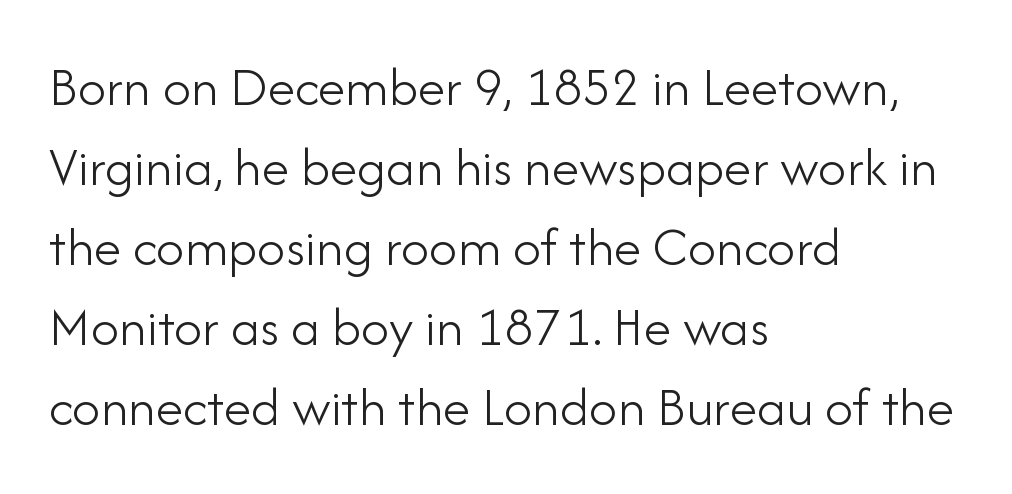
Q: Is the text bold? A: No.
Q: Is the text italic (slanted)? A: No, it is upright.
Q: Is the typeface a serif or a sans-serif typeface? A: Sans-serif.
Q: Is the text underlined? A: No.
Q: How is the paragraph aligned? A: Left-aligned.
Q: Is the spacing between letters normal or unusually wide? A: Normal.
Q: Is the spacing between lines tight, normal or loose? A: Normal.
Q: Width (condensed, normal, or wide)? A: Normal.
Q: Stroke contrast? A: Low.
Q: x-height? A: Small.
Q: Monospaced? A: No.
